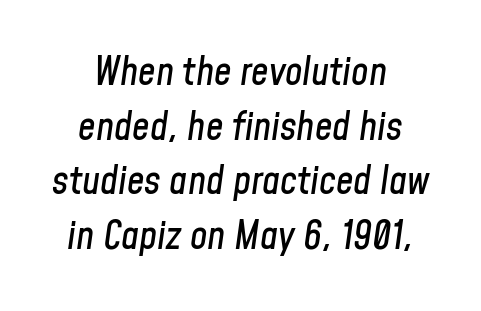
Standard letterfit; no display-style spreading of the glyphs. Evenly set lines give the paragraph a standard silhouette. Descender tails drop into unmarked territory. Is the block centered? Yes — each line is placed symmetrically about the middle.
